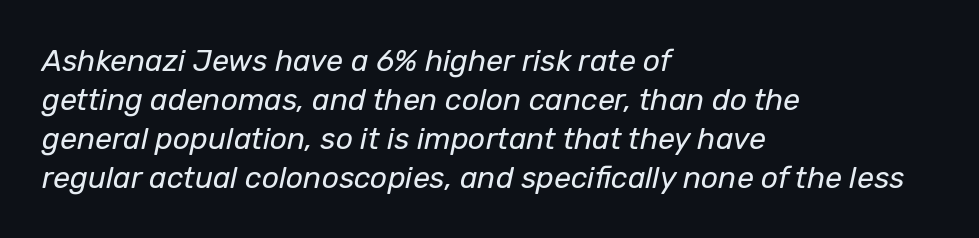
Just letters on the line, the space beneath them empty. On a weight scale, this lands at 450 or below. Note the varied advance widths — an 'i' is clearly narrower than an 'm'. Left-aligned paragraph, ragged on the right. A typesetter would call this leading conventional body-copy spacing.
